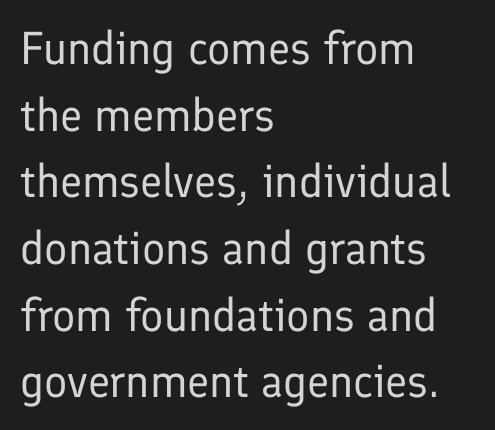
{"serif": "no", "italic": "no", "bold": "no", "weight": "regular", "width": "normal", "stroke_contrast": "low", "x_height": "medium", "monospaced": "no", "underline": "no", "align": "left", "line_spacing": "normal", "line_spacing_ratio": 1.45, "letter_spacing": "normal", "letter_spacing_em": 0.0, "glyph_px": 46}
